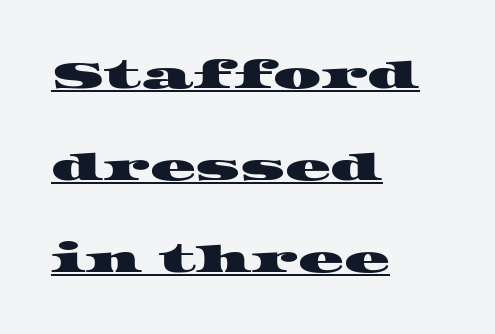
{"serif": "yes", "width": "wide", "stroke_contrast": "high", "x_height": "large", "monospaced": "no", "underline": "yes", "align": "left", "line_spacing": "loose", "line_spacing_ratio": 2.42, "letter_spacing": "normal", "letter_spacing_em": 0.0, "glyph_px": 38}
